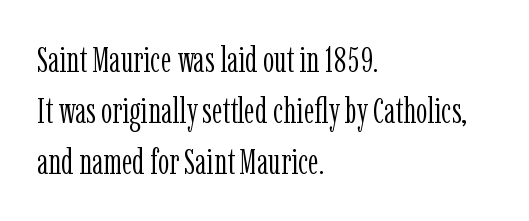
Q: Is the text bold? A: No.
Q: Is the text italic (slanted)? A: No, it is upright.
Q: Is the typeface a serif or a sans-serif typeface? A: Serif.
Q: Is the text underlined? A: No.
Q: How is the paragraph aligned? A: Left-aligned.
Q: Is the spacing between letters normal or unusually wide? A: Normal.
Q: Is the spacing between lines tight, normal or loose? A: Normal.
Q: Width (condensed, normal, or wide)? A: Condensed.
Q: Stroke contrast? A: Low.
Q: x-height? A: Medium.
Q: Monospaced? A: No.
